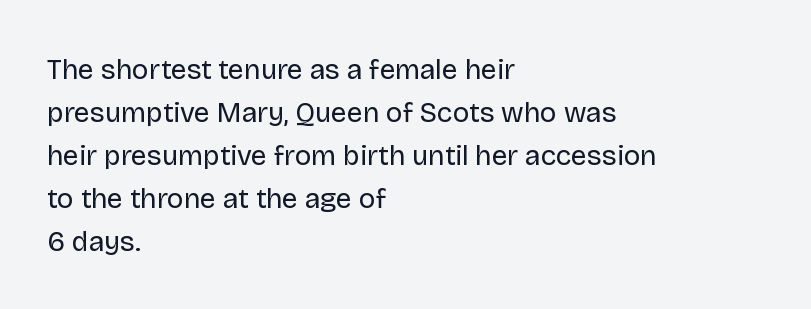
Q: Is the text bold? A: No.
Q: Is the text italic (slanted)? A: No, it is upright.
Q: Is the typeface a serif or a sans-serif typeface? A: Sans-serif.
Q: Is the text underlined? A: No.
Q: How is the paragraph aligned? A: Left-aligned.
Q: Is the spacing between letters normal or unusually wide? A: Normal.
Q: Is the spacing between lines tight, normal or loose? A: Normal.
Q: Width (condensed, normal, or wide)? A: Normal.
Q: Stroke contrast? A: Low.
Q: x-height? A: Large.
Q: Monospaced? A: No.
